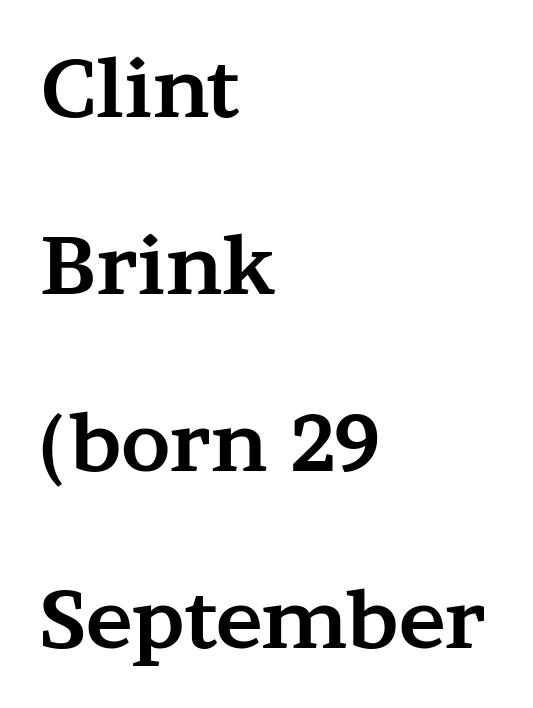
The image shows 79 px bold, wide serif type, upright; set left-aligned, loose line spacing (2.24x), normal letter spacing, not underlined; medium stroke contrast and a medium x-height.
